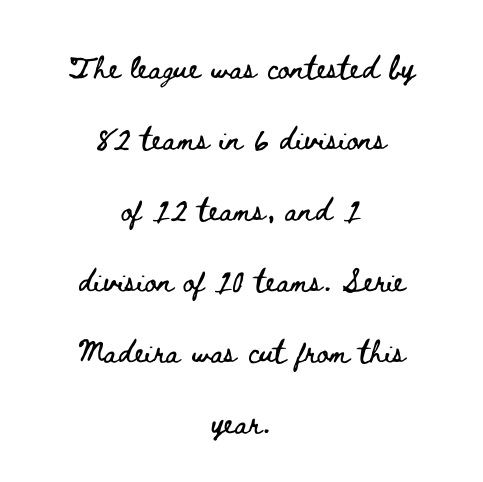
The image shows 29 px wide type; set centered, loose line spacing (2.45x), normal letter spacing, not underlined; low stroke contrast and a small x-height.
